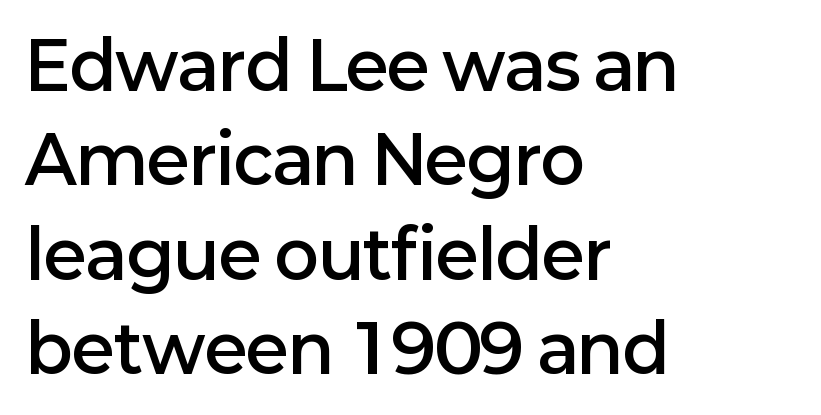
The image shows 66 px semibold sans-serif type, upright; set left-aligned, normal line spacing (1.43x), normal letter spacing, not underlined; low stroke contrast and a medium x-height.
